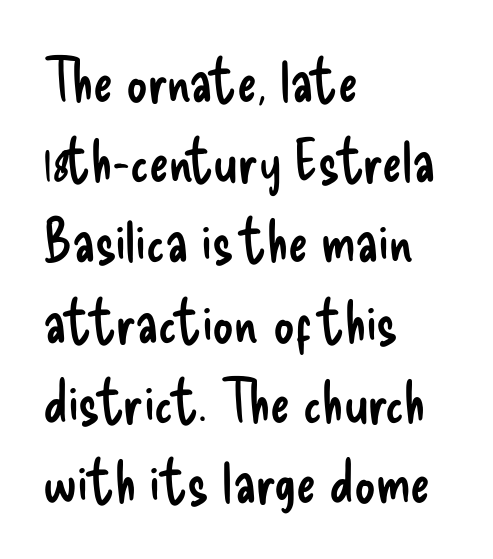
Tracking value appears to be zero — textbook default spacing. A clean baseline with only descenders dipping below it. Every character sits straight up, as roman type does. This reads as an unemphasized weight, regular at the heaviest. The letters advance in unequal steps, a hallmark of proportional type. A sans-serif font was chosen for this passage.
